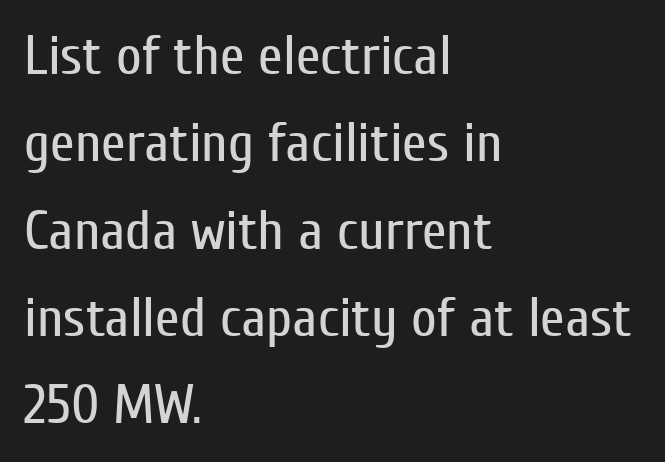
{"serif": "no", "italic": "no", "bold": "no", "weight": "regular", "width": "condensed", "stroke_contrast": "low", "x_height": "medium", "monospaced": "no", "underline": "no", "align": "left", "line_spacing": "normal", "line_spacing_ratio": 1.56, "letter_spacing": "normal", "letter_spacing_em": 0.0, "glyph_px": 56}
